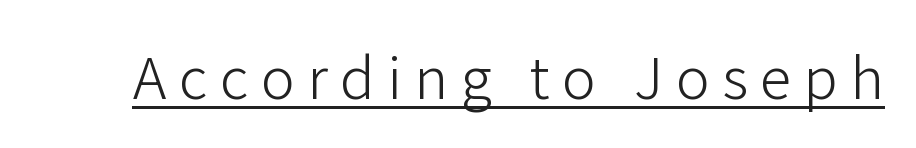
The image shows 57 px light sans-serif type, upright; set unusually wide letter spacing (+0.22 em), underlined; low stroke contrast and a medium x-height.
